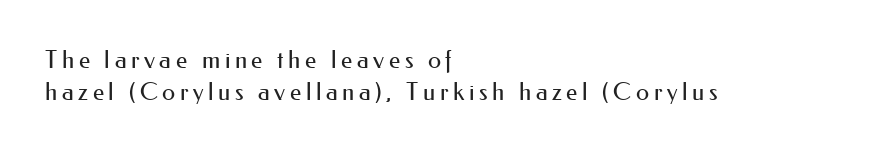
The lettering stays uniformly vertical, giving the passage a roman look. Typeset ragged right — the left edge is the straight one. Glance below the letters and you will spot only blank space. Successive baselines arrive at the customary interval.
